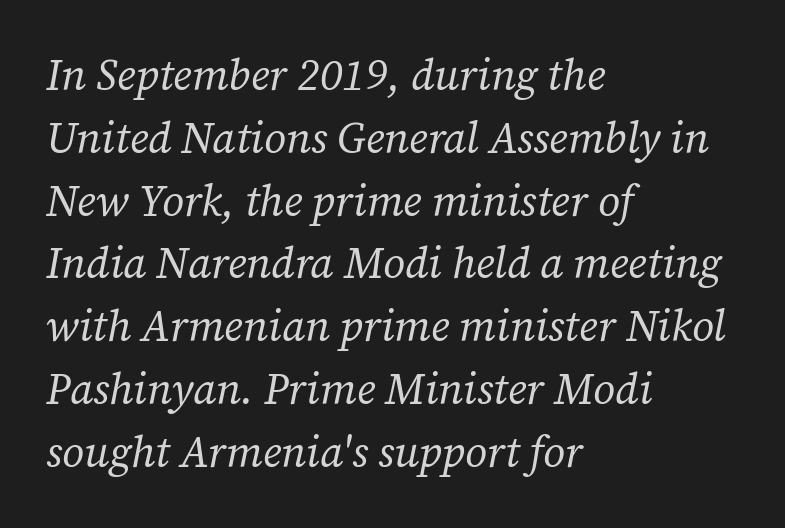
{"serif": "yes", "italic": "yes", "lean": "right", "slant_degrees": 12, "bold": "no", "weight": "regular", "width": "normal", "stroke_contrast": "low", "x_height": "medium", "monospaced": "no", "underline": "no", "align": "left", "line_spacing": "normal", "line_spacing_ratio": 1.46, "letter_spacing": "normal", "letter_spacing_em": 0.0, "glyph_px": 43}
